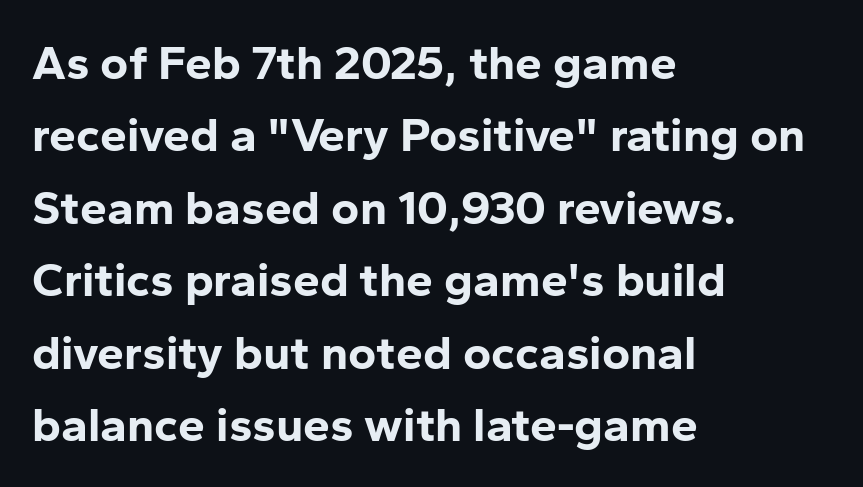
{"serif": "no", "italic": "no", "bold": "yes", "weight": "bold", "width": "normal", "stroke_contrast": "low", "x_height": "medium", "monospaced": "no", "underline": "no", "align": "left", "line_spacing": "normal", "line_spacing_ratio": 1.51, "letter_spacing": "normal", "letter_spacing_em": 0.0, "glyph_px": 48}
